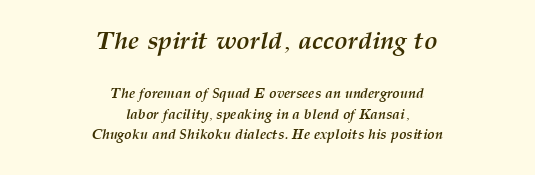
Stroke thickness is high; the sample reads as a true bold. These lines are centered, leaving both edges ragged. One glance says typical: line gaps are just what's usual. A clean baseline with only descenders dipping below it. The tracking reads as untouched default to a designer's eye. The passage shown leans; its letterforms are oblique.
